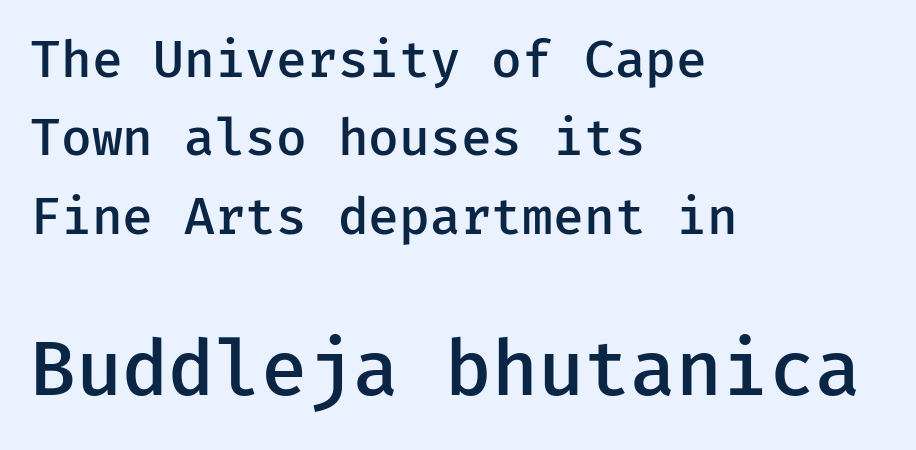
Here the second block reads like a headline and the first like body copy. Does the type have serifs? No, each stem ends abruptly. This sample uses plain, unmodified letter spacing. When letters stand straight like this, we call the style roman or upright. Compared with a centered layout, this one pins lines to the left instead. Vertical spacing — default.
